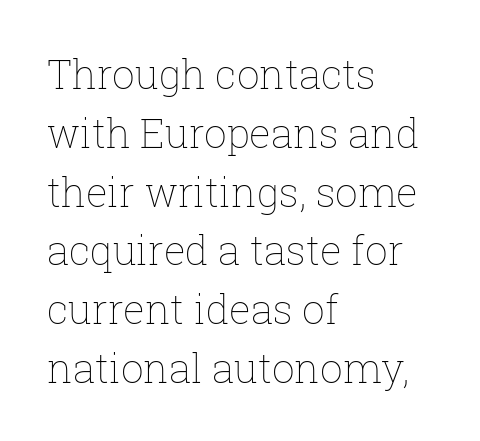
The image shows 40 px thin type, upright; set left-aligned, normal line spacing (1.47x), normal letter spacing, not underlined; low stroke contrast and a medium x-height.
